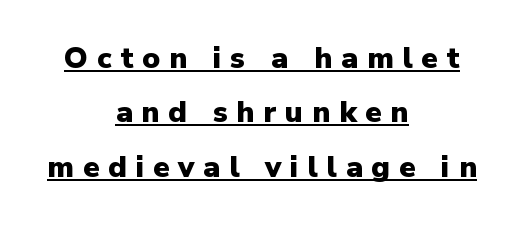
The image shows 30 px heavy sans-serif type, upright; set centered, line spacing 1.81x, unusually wide letter spacing (+0.29 em), underlined; low stroke contrast and a medium x-height.
